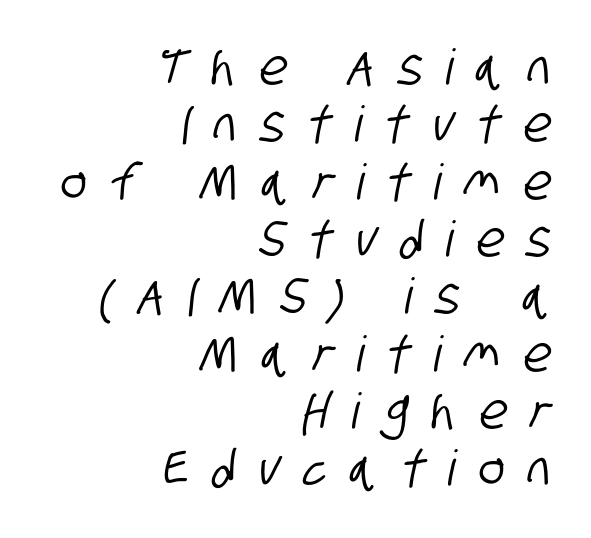
The image shows 49 px condensed sans-serif type; set right-aligned, line spacing 1.17x, unusually wide letter spacing (+0.48 em), not underlined; low stroke contrast and a large x-height.
